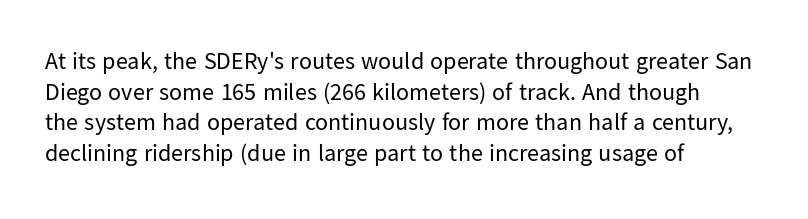
Q: Is the text bold? A: No.
Q: Is the text italic (slanted)? A: No, it is upright.
Q: Is the text underlined? A: No.
Q: How is the paragraph aligned? A: Left-aligned.
Q: Is the spacing between letters normal or unusually wide? A: Normal.
Q: Is the spacing between lines tight, normal or loose? A: Normal.
